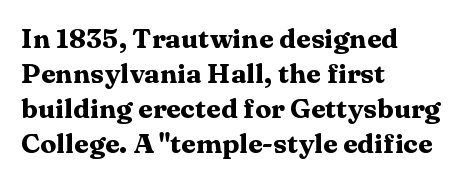
Is there much room between lines? A standard amount, neither cramped nor airy. Emphasis by weight is at full strength: bold. Each word holds together tightly as a unit, with standard inter-letter gaps. Rule under the text: the space is simply empty. Style check: upright. Does the copy run flush right? No — it runs flush left.
